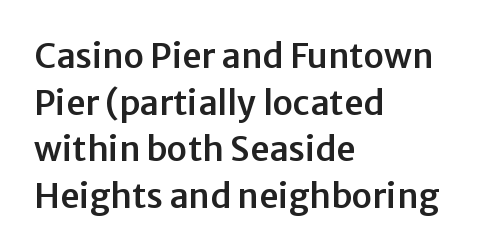
Q: Is the text italic (slanted)? A: No, it is upright.
Q: Is the typeface a serif or a sans-serif typeface? A: Sans-serif.
Q: Is the text underlined? A: No.
Q: How is the paragraph aligned? A: Left-aligned.
Q: Is the spacing between letters normal or unusually wide? A: Normal.
Q: Is the spacing between lines tight, normal or loose? A: Normal.
Q: Width (condensed, normal, or wide)? A: Normal.
Q: Stroke contrast? A: Low.
Q: x-height? A: Medium.
Q: Monospaced? A: No.
